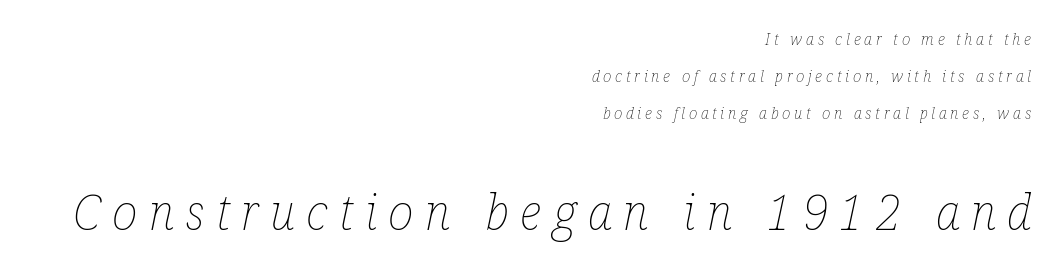
The rendering anchors every line to the right-hand side. Spacing verdict: proportional, widths tailored to each character. The letterforms stand isolated, each surrounded by extra space. Widely set lines give the paragraph a tall, airy silhouette.
